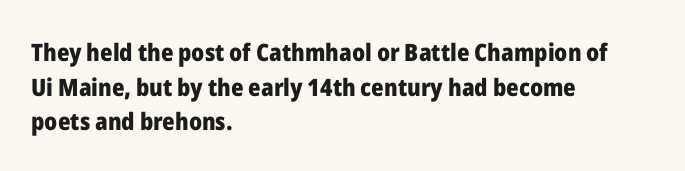
{"italic": "no", "bold": "yes", "underline": "no", "align": "left", "line_spacing": "normal", "line_spacing_ratio": 1.44, "letter_spacing": "normal", "letter_spacing_em": 0.0, "glyph_px": 24}
